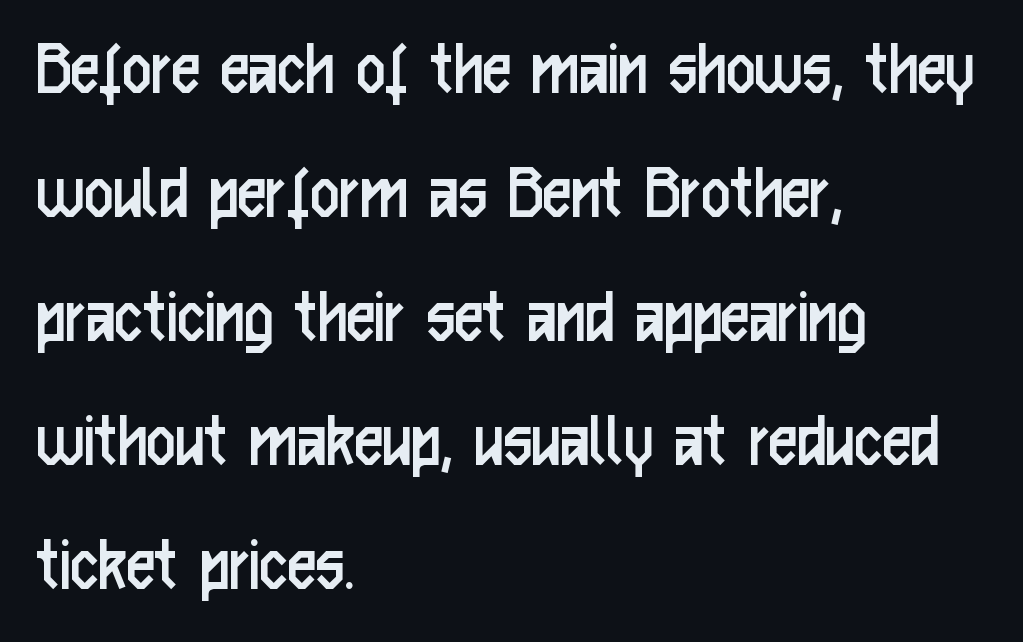
Q: Is the text bold? A: No.
Q: Is the text italic (slanted)? A: No, it is upright.
Q: Is the typeface a serif or a sans-serif typeface? A: Sans-serif.
Q: Is the text underlined? A: No.
Q: How is the paragraph aligned? A: Left-aligned.
Q: Is the spacing between letters normal or unusually wide? A: Normal.
Q: Is the spacing between lines tight, normal or loose? A: Normal.
Q: Width (condensed, normal, or wide)? A: Condensed.
Q: Stroke contrast? A: Low.
Q: x-height? A: Medium.
Q: Monospaced? A: No.
